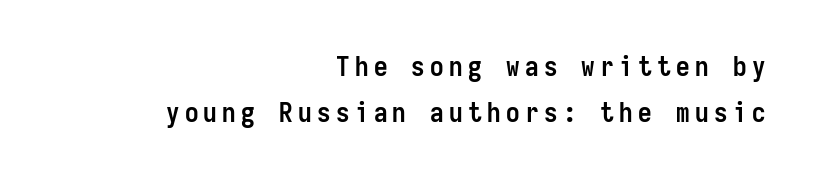
The text block is weighted toward the right margin, trailing off unevenly leftward. Descenders are the only things crossing below the line. The typesetting leans heavy: a genuine bold. The leading is moderate, giving the passage an even texture.
